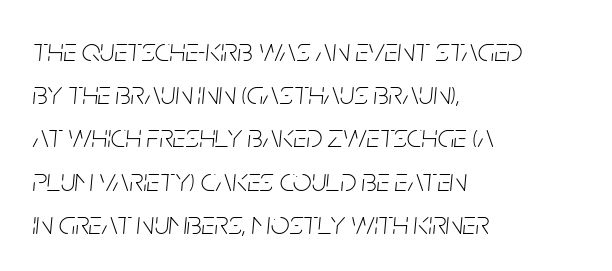
The image shows 33 px thin, condensed type, italic (leaning right); set left-aligned, normal line spacing (1.31x), normal letter spacing, not underlined; low stroke contrast and a large x-height.
